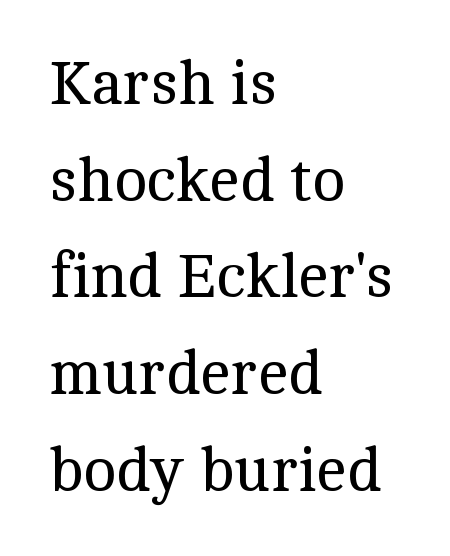
Students, note that the glyphs here touch the page at normal intervals. Only glyphs here, with clear space below each row. Unbolded letterforms with no extra heft. Alignment: flush left. The rows are spaced the way most documents space them.
